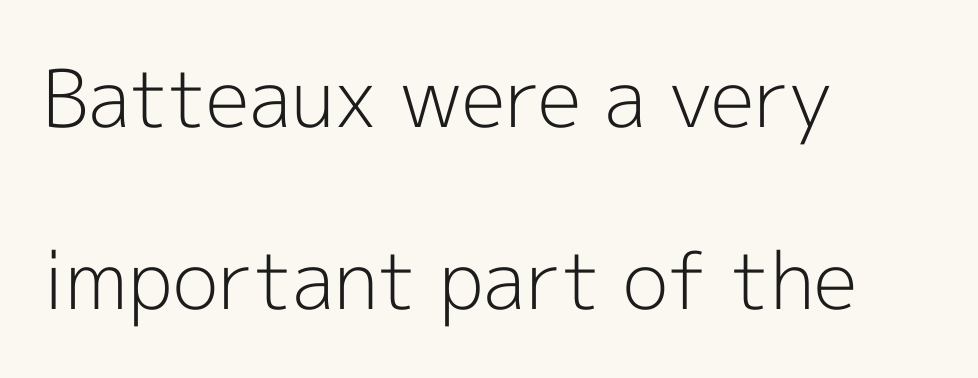
{"serif": "no", "italic": "no", "bold": "no", "weight": "light", "width": "normal", "x_height": "medium", "monospaced": "no", "underline": "no", "align": "left", "line_spacing": "loose", "line_spacing_ratio": 2.31, "letter_spacing": "normal", "letter_spacing_em": 0.0, "glyph_px": 79}
